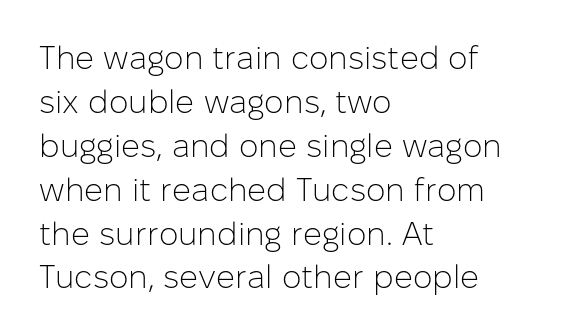
{"serif": "no", "italic": "no", "bold": "no", "weight": "light", "width": "normal", "stroke_contrast": "low", "x_height": "medium", "monospaced": "no", "underline": "no", "align": "left", "line_spacing": "normal", "line_spacing_ratio": 1.33, "letter_spacing": "normal", "letter_spacing_em": 0.0, "glyph_px": 33}
